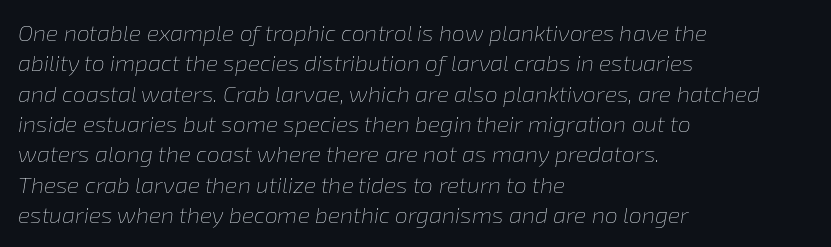
Q: Is the text bold? A: No.
Q: Is the text italic (slanted)? A: Yes, it leans right by about 8 degrees.
Q: Is the text underlined? A: No.
Q: How is the paragraph aligned? A: Left-aligned.
Q: Is the spacing between letters normal or unusually wide? A: Normal.
Q: Is the spacing between lines tight, normal or loose? A: Normal.
